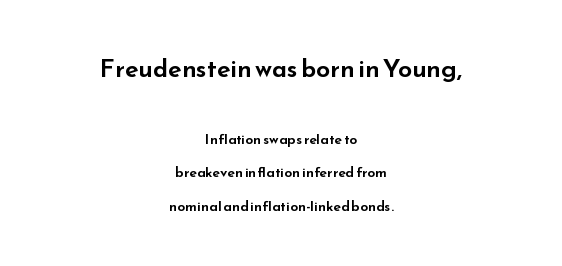
Q: Is the text italic (slanted)? A: No, it is upright.
Q: Is the text underlined? A: No.
Q: How is the paragraph aligned? A: Centered.
Q: Is the spacing between letters normal or unusually wide? A: Normal.
Q: Is the spacing between lines tight, normal or loose? A: Loose.
Q: Which block of text is set in a larger size, the first (top) or the second (bottom)? A: The first (top) one.
